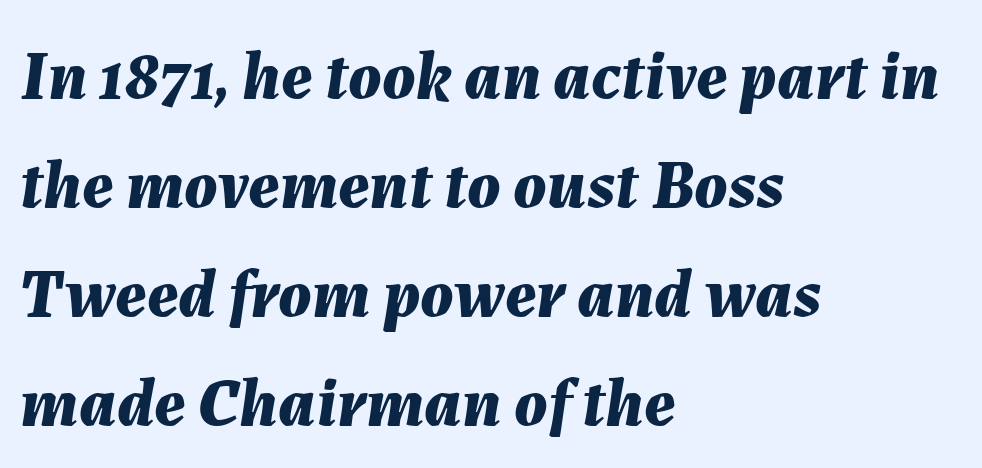
Q: Is the text bold? A: Yes.
Q: Is the text italic (slanted)? A: Yes, it leans right by about 7 degrees.
Q: Is the text underlined? A: No.
Q: How is the paragraph aligned? A: Left-aligned.
Q: Is the spacing between letters normal or unusually wide? A: Normal.
Q: Is the spacing between lines tight, normal or loose? A: Normal.
Q: Width (condensed, normal, or wide)? A: Normal.
Q: Stroke contrast? A: Medium.
Q: x-height? A: Medium.
Q: Monospaced? A: No.
